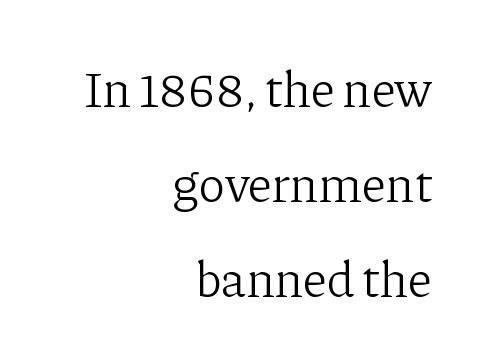
Stroke thickness stays within the range of a standard reading face or lighter. A clean baseline with only descenders dipping below it. Do the characters align in a grid? No, the font is proportional. Interline gaps are noticeably wide in this sample. Is the block centered? No — it sits flush against the right margin.
